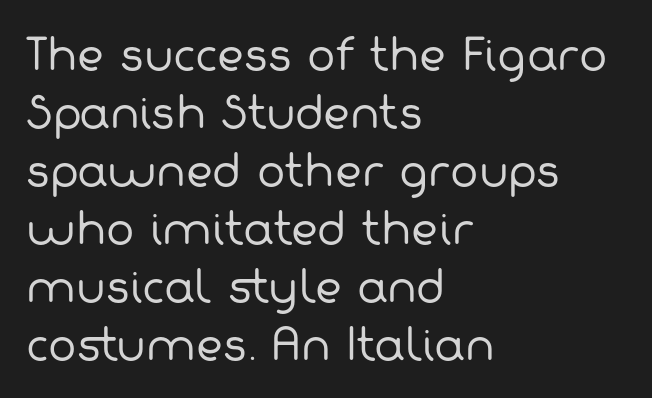
Glance below the letters and you will spot only blank space. The rows are spaced the way most documents space them. Letter spacing: default. The font family rendered here belongs to the sans-serif group.
